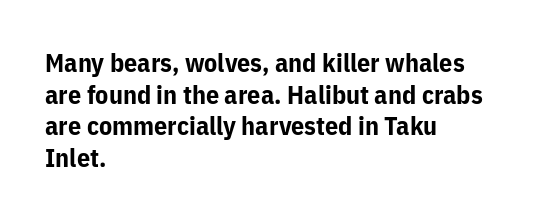
{"italic": "no", "bold": "yes", "underline": "no", "align": "left", "line_spacing_ratio": 1.22, "letter_spacing": "normal", "letter_spacing_em": 0.0, "glyph_px": 26}
